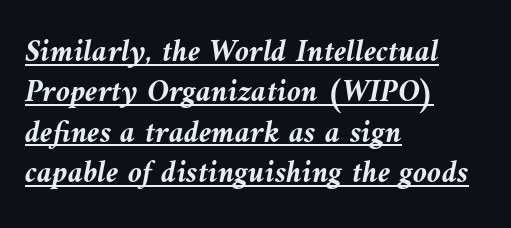
Q: Is the text bold? A: Yes.
Q: Is the text italic (slanted)? A: Yes, it leans left by about 9 degrees.
Q: Is the text underlined? A: Yes.
Q: How is the paragraph aligned? A: Left-aligned.
Q: Is the spacing between letters normal or unusually wide? A: Normal.
Q: Is the spacing between lines tight, normal or loose? A: Normal.
Q: Width (condensed, normal, or wide)? A: Normal.
Q: Stroke contrast? A: Medium.
Q: x-height? A: Medium.
Q: Monospaced? A: No.
